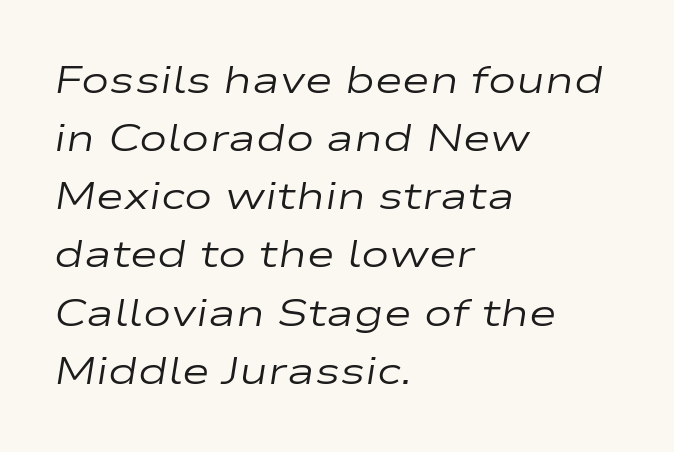
{"italic": "yes", "lean": "right", "slant_degrees": 9, "bold": "no", "weight": "regular", "width": "wide", "stroke_contrast": "low", "x_height": "medium", "monospaced": "no", "underline": "no", "align": "left", "line_spacing": "normal", "line_spacing_ratio": 1.53, "letter_spacing": "normal", "letter_spacing_em": 0.0, "glyph_px": 38}
